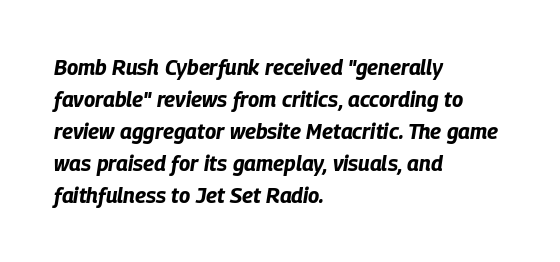
Q: Is the text bold? A: Yes.
Q: Is the text italic (slanted)? A: Yes, it leans right by about 9 degrees.
Q: Is the text underlined? A: No.
Q: How is the paragraph aligned? A: Left-aligned.
Q: Is the spacing between letters normal or unusually wide? A: Normal.
Q: Is the spacing between lines tight, normal or loose? A: Normal.
